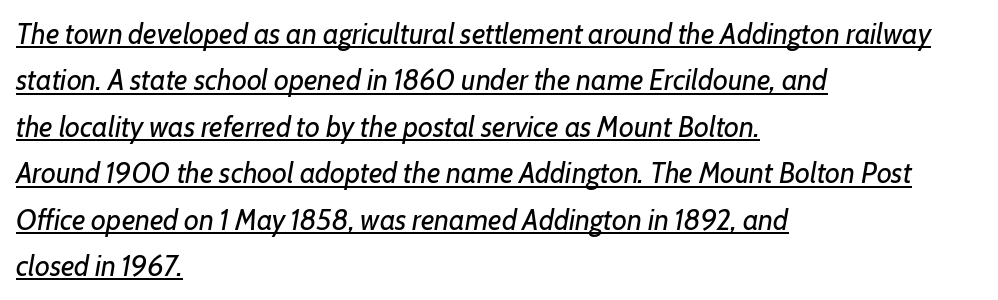
In terms of letterspacing, this is plain default setting. A typesetter would mark this as italic. The line-height multiplier appears to be the usual default. The typesetter chose a ragged-right arrangement here. The passage shown is not bold in any degree.
